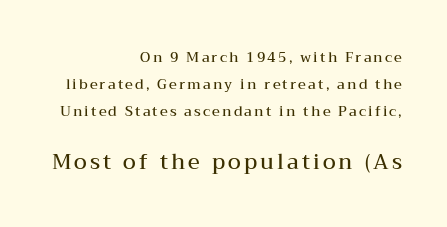
The image shows 21 px text type, upright; set right-aligned, loose line spacing (1.94x), not underlined; the second (bottom) block is 1.5x larger.
